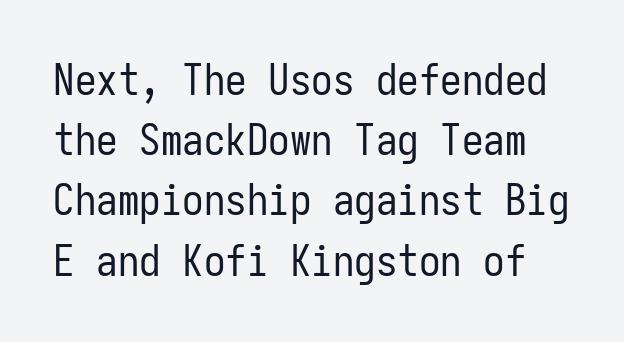
Q: Is the text bold? A: No.
Q: Is the text italic (slanted)? A: No, it is upright.
Q: Is the typeface a serif or a sans-serif typeface? A: Sans-serif.
Q: Is the text underlined? A: No.
Q: Is the spacing between letters normal or unusually wide? A: Normal.
Q: Is the spacing between lines tight, normal or loose? A: Normal.
Q: Width (condensed, normal, or wide)? A: Condensed.
Q: Stroke contrast? A: Low.
Q: x-height? A: Medium.
Q: Monospaced? A: Yes.
